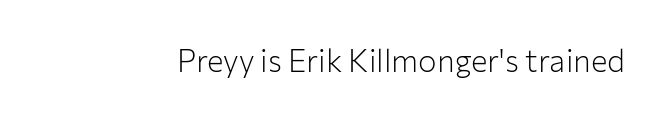
The passage shown is typeset with a sans-serif family. A roman cut, with each character standing at attention. The strip under each line holds only bare page. Caption: face not bold, strokes unweighted.
